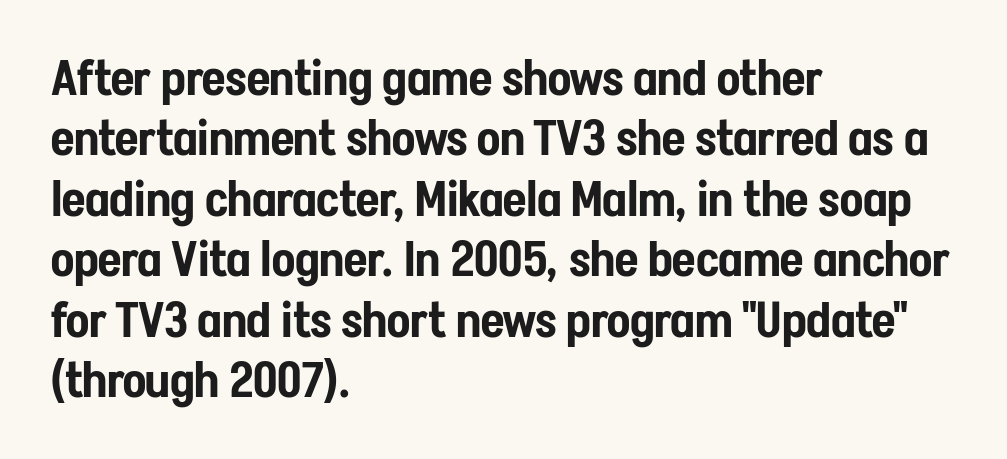
The string is rendered with underlining switched off. Posture: vertical. Is this a fixed-width face? No — the glyphs have proportional, varying widths. Reading down the block, your eye returns to a fixed left position each line. Note: no serifs on the glyphs. If you measured baseline to baseline, you'd find a middling distance.
